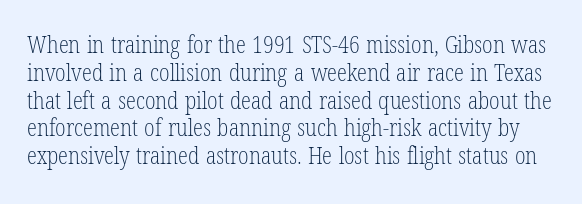
The image shows 23 px text type, upright; set line spacing 1.21x, normal letter spacing, not underlined.
